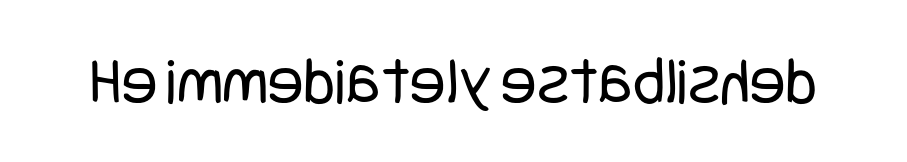
The image shows 67 px regular-weight, condensed sans-serif type, upright; set normal letter spacing, not underlined; low stroke contrast and a large x-height.
